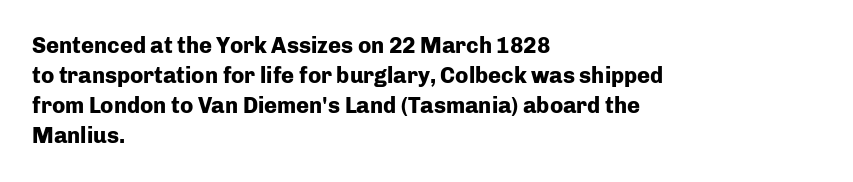
Q: Is the text bold? A: Yes.
Q: Is the text italic (slanted)? A: No, it is upright.
Q: Is the text underlined? A: No.
Q: How is the paragraph aligned? A: Left-aligned.
Q: Is the spacing between letters normal or unusually wide? A: Normal.
Q: Is the spacing between lines tight, normal or loose? A: Normal.
